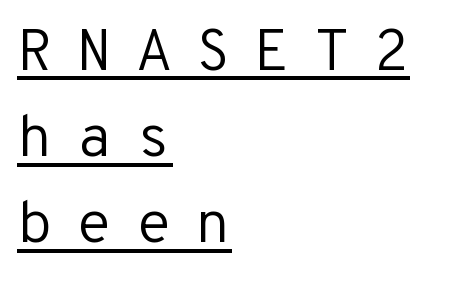
{"serif": "no", "italic": "no", "bold": "no", "weight": "regular", "width": "normal", "stroke_contrast": "low", "x_height": "medium", "monospaced": "yes", "underline": "yes", "align": "left", "line_spacing": "normal", "line_spacing_ratio": 1.46, "letter_spacing": "wide", "letter_spacing_em": 0.39, "glyph_px": 59}
